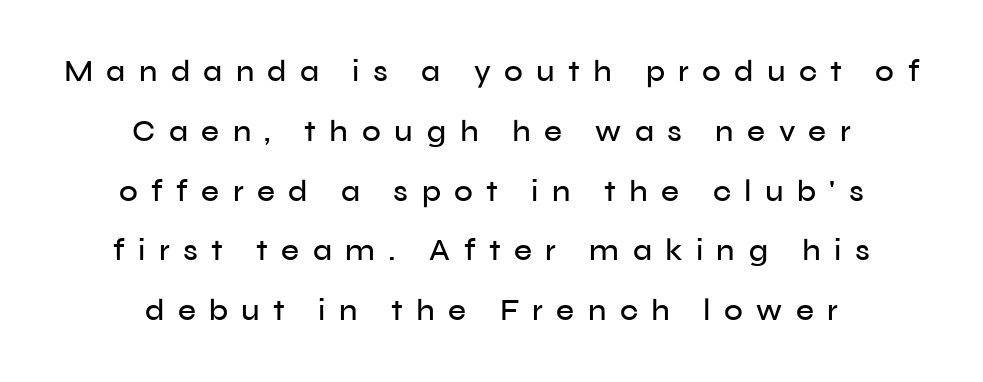
The space beneath each line is pristine and unruled. Both edges are ragged and mirror each other, which tells us the setting is centered. A great deal of white space separates one row of letters from the next. Spacing verdict: proportional, widths tailored to each character.
